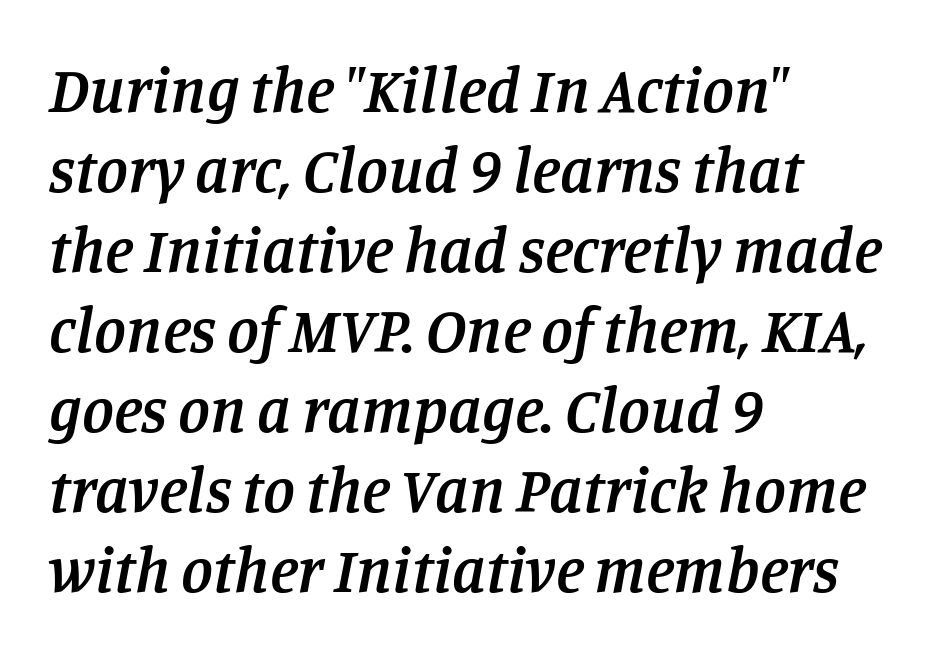
The image shows 64 px semibold serif type, italic (leaning right); set left-aligned, normal line spacing (1.25x), normal letter spacing, not underlined; low stroke contrast and a large x-height.
